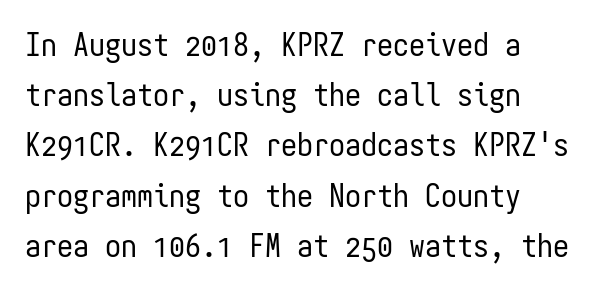
The image shows 32 px regular-weight, condensed sans-serif type, upright, monospaced; set normal line spacing (1.57x), normal letter spacing, not underlined; low stroke contrast and a medium x-height.
